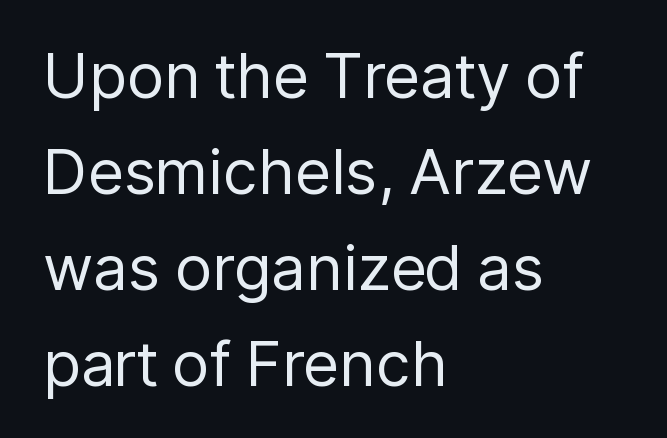
Q: Is the text bold? A: No.
Q: Is the text italic (slanted)? A: No, it is upright.
Q: Is the typeface a serif or a sans-serif typeface? A: Sans-serif.
Q: Is the text underlined? A: No.
Q: How is the paragraph aligned? A: Left-aligned.
Q: Is the spacing between letters normal or unusually wide? A: Normal.
Q: Is the spacing between lines tight, normal or loose? A: Normal.
Q: Width (condensed, normal, or wide)? A: Normal.
Q: Stroke contrast? A: Low.
Q: x-height? A: Medium.
Q: Monospaced? A: No.
